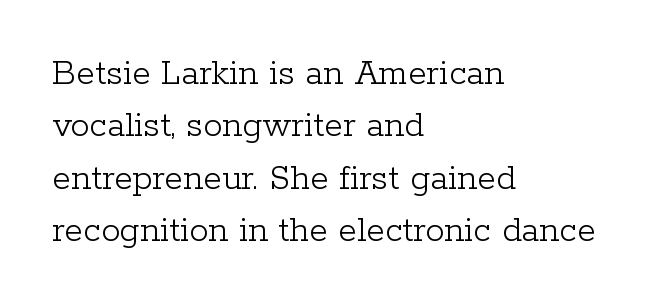
Observe the serifs anchoring each vertical stroke in this sample. Do the characters align in a grid? No, the font is proportional. Quick note: interline space is typical. Vertical strokes here are truly vertical. The strokes are not fattened; the text isn't bold. Bare-footed words on every line.
